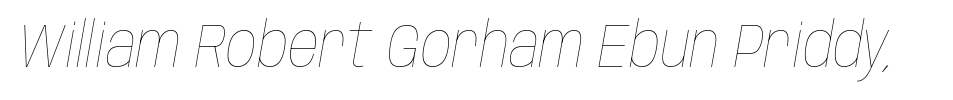
This sample uses plain, unmodified letter spacing. A bare baseline throughout the passage. You can tell it's italic because the verticals aren't actually vertical. Ink coverage per letter is moderate at most. Looks like regular typesetting: each glyph gets only the width it needs.
